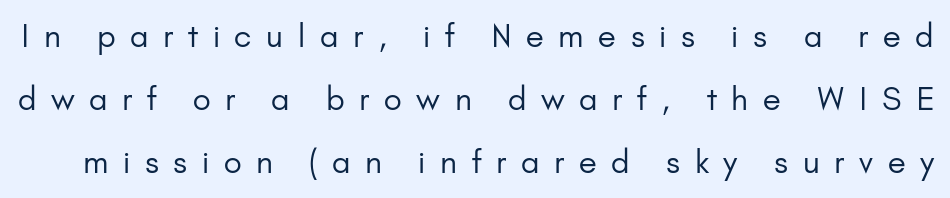
Q: Is the text bold? A: No.
Q: Is the text italic (slanted)? A: No, it is upright.
Q: Is the typeface a serif or a sans-serif typeface? A: Sans-serif.
Q: Is the text underlined? A: No.
Q: Is the spacing between letters normal or unusually wide? A: Unusually wide.
Q: Is the spacing between lines tight, normal or loose? A: Loose.
Q: Width (condensed, normal, or wide)? A: Normal.
Q: Stroke contrast? A: Low.
Q: x-height? A: Small.
Q: Monospaced? A: No.
